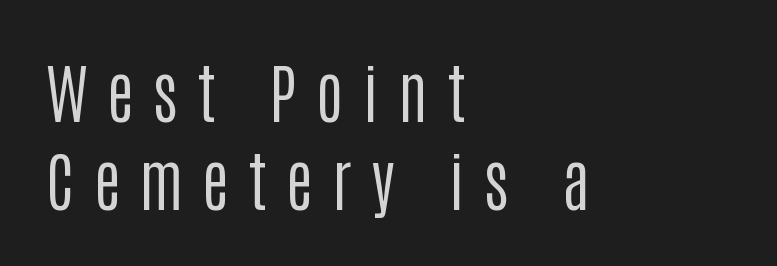
Q: Is the text bold? A: No.
Q: Is the text italic (slanted)? A: No, it is upright.
Q: Is the typeface a serif or a sans-serif typeface? A: Sans-serif.
Q: Is the text underlined? A: No.
Q: How is the paragraph aligned? A: Left-aligned.
Q: Is the spacing between letters normal or unusually wide? A: Unusually wide.
Q: Is the spacing between lines tight, normal or loose? A: Normal.
Q: Width (condensed, normal, or wide)? A: Condensed.
Q: Stroke contrast? A: Low.
Q: x-height? A: Large.
Q: Monospaced? A: No.
